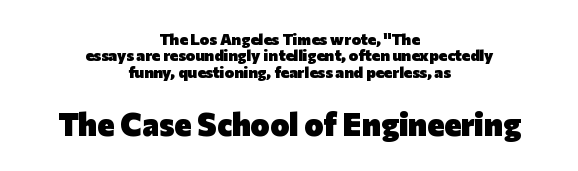
The face used here is rendered with its standard letterfit. Look at the bottom of the vertical strokes: they stop flat, with no serifs. The glyphs are unaccompanied by any horizontal stroke below them. The rendering uses a bold face; every stroke is thick and dark. The vertical gap from one line to the next is small.
